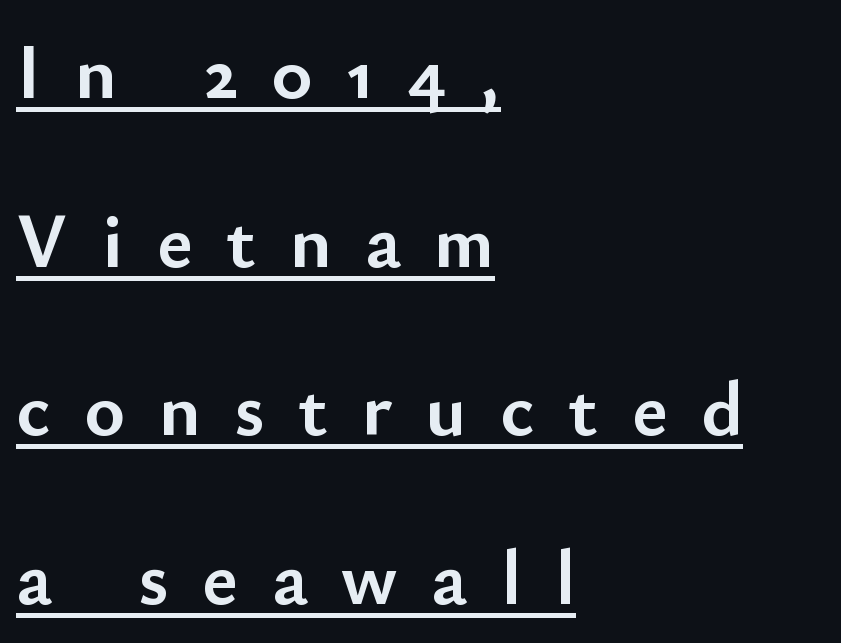
The face used here is proportionally spaced, like ordinary book or web type. The paragraph shown leans on its left margin. Reading down the column, the eye jumps a long way to each next line. The font is running at its bold setting.
